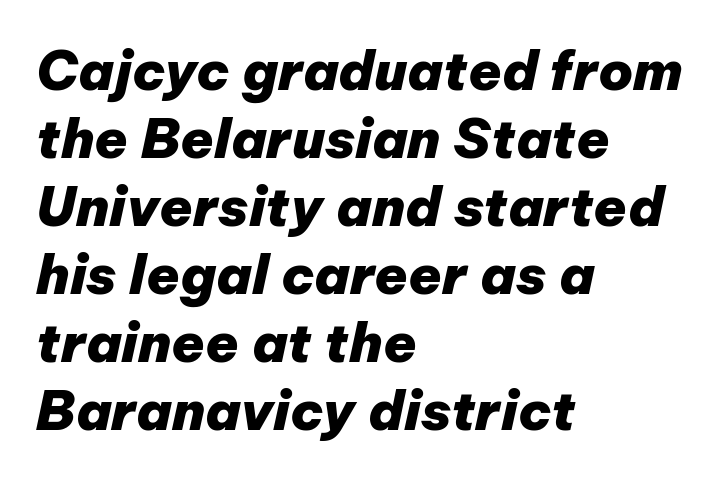
Casual observation: everything's shoved over to the left. If you drew a line through each stem, it would be angled. Emphasis by weight is at full strength: bold. Summary of vertical rhythm: regular, with standard interline spacing. These lines are rendered in a variable-pitch font.
